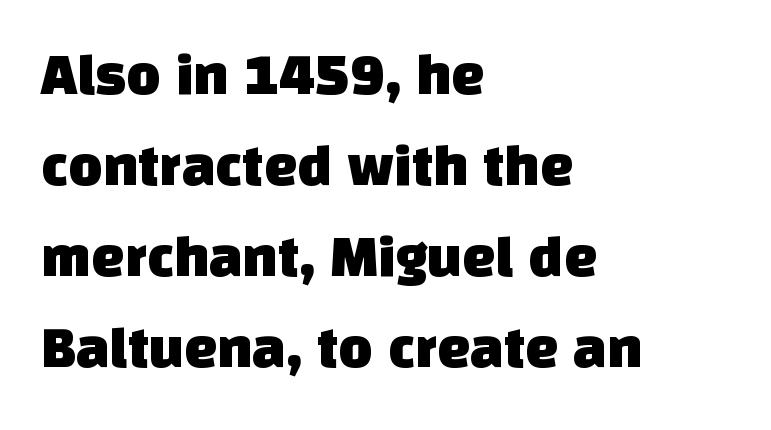
Q: Is the typeface a serif or a sans-serif typeface? A: Sans-serif.
Q: Is the text underlined? A: No.
Q: How is the paragraph aligned? A: Left-aligned.
Q: Is the spacing between letters normal or unusually wide? A: Normal.
Q: Is the spacing between lines tight, normal or loose? A: Normal.
Q: Width (condensed, normal, or wide)? A: Normal.
Q: Stroke contrast? A: Low.
Q: x-height? A: Large.
Q: Monospaced? A: No.
